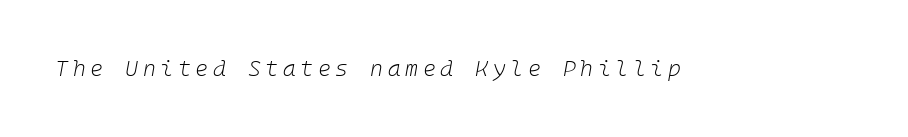
Think standard paragraph weight, or any step lighter than that. The gaps between neighbouring characters are conspicuously large. These lines were composed using italics. Letters rest on an invisible, unmarked baseline.
